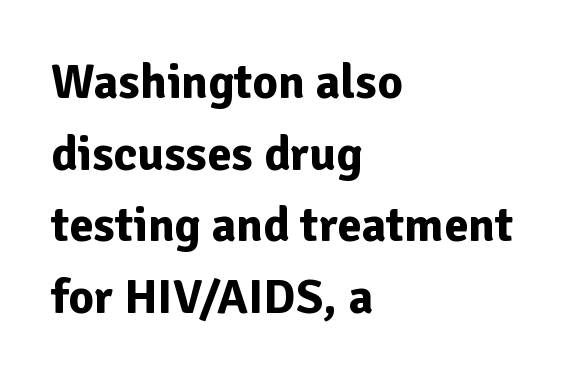
The image shows 49 px bold sans-serif type, upright; set left-aligned, normal line spacing (1.46x), normal letter spacing, not underlined; low stroke contrast and a medium x-height.
